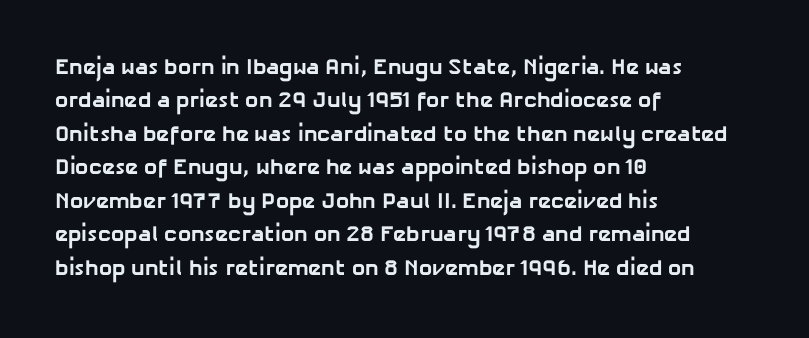
The image shows 22 px bold type; set left-aligned, normal line spacing (1.52x), normal letter spacing, not underlined.
